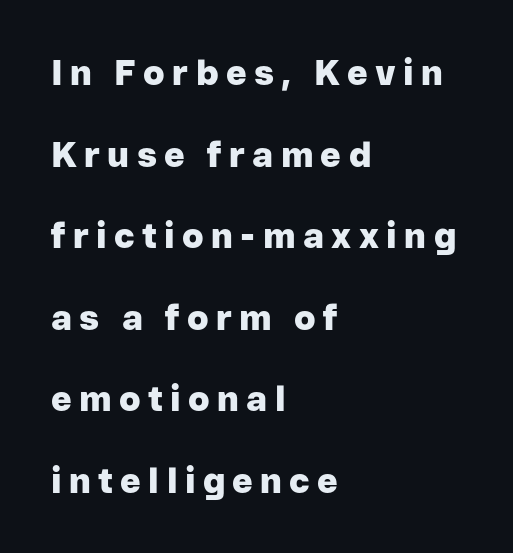
Beneath every word, the page is bare. Airy leading. A dark, heavy texture on the line: the type is bold. Is there any slant? The stems are plumb.
